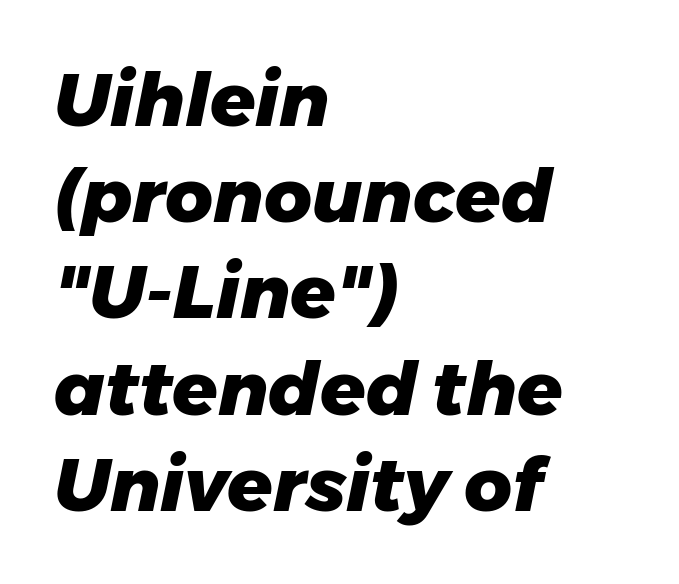
Q: Is the text bold? A: Yes.
Q: Is the text italic (slanted)? A: Yes, it leans right by about 11 degrees.
Q: Is the text underlined? A: No.
Q: How is the paragraph aligned? A: Left-aligned.
Q: Is the spacing between letters normal or unusually wide? A: Normal.
Q: Is the spacing between lines tight, normal or loose? A: Normal.
Q: Width (condensed, normal, or wide)? A: Normal.
Q: Stroke contrast? A: Low.
Q: x-height? A: Medium.
Q: Monospaced? A: No.
